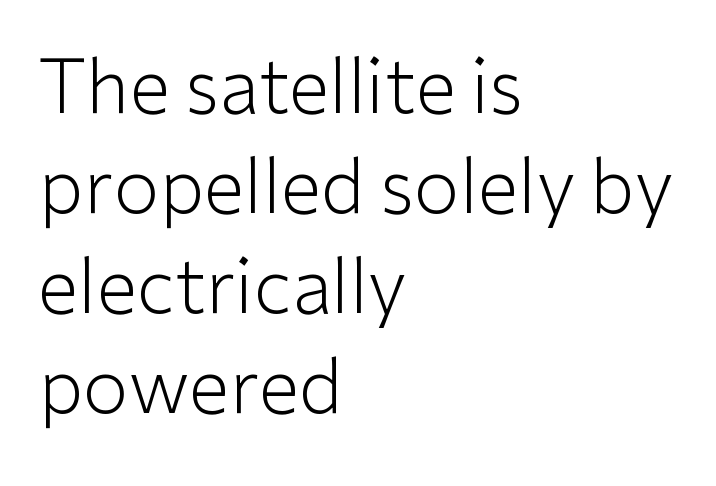
{"serif": "no", "italic": "no", "bold": "no", "weight": "light", "width": "normal", "stroke_contrast": "low", "x_height": "medium", "monospaced": "no", "underline": "no", "align": "left", "line_spacing": "normal", "line_spacing_ratio": 1.35, "letter_spacing": "normal", "letter_spacing_em": 0.0, "glyph_px": 74}
